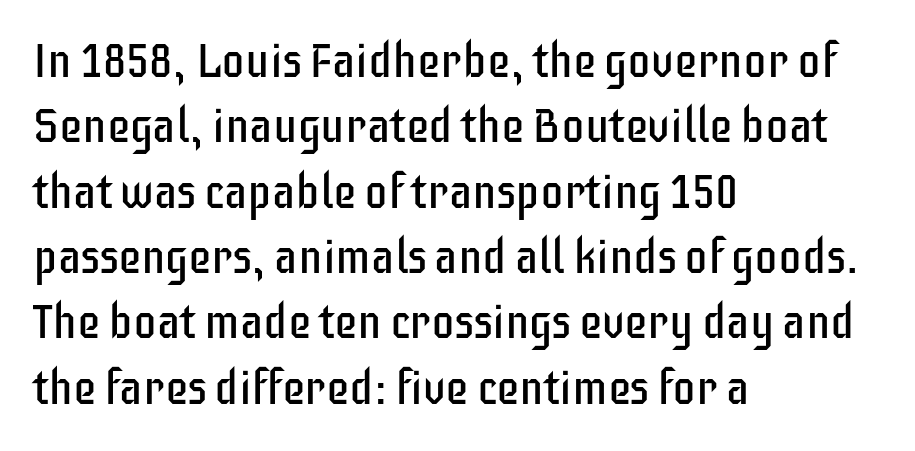
Rows of type keep a routine distance in the vertical direction. Which margin do the lines hug? The left one — the right edge is uneven. The rendering uses natural spacing where letterforms have individual widths. Rendered with straight, roman letterforms. Words appear dense and cohesive because spacing is normal. Weight: regular or lighter.
